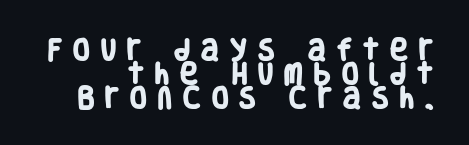
Q: Is the text bold? A: Yes.
Q: Is the text underlined? A: No.
Q: How is the paragraph aligned? A: Right-aligned.
Q: Is the spacing between letters normal or unusually wide? A: Unusually wide.
Q: Is the spacing between lines tight, normal or loose? A: Tight.
